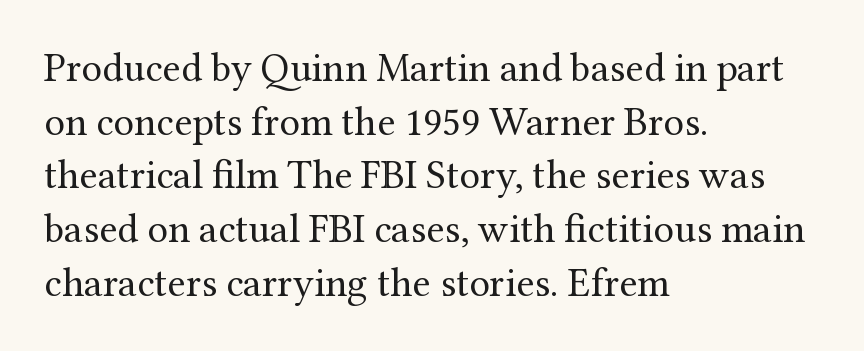
The image shows 41 px regular-weight serif type, upright; set left-aligned, normal line spacing (1.31x), normal letter spacing, not underlined; medium stroke contrast and a medium x-height.
